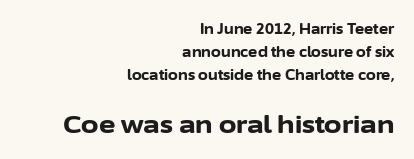
Caption: standard tracking, unaltered. Caption: bold face, heavy strokes. Students, observe: this is what conventionally led text looks like. Clear beneath every line of the passage. Larger block? The one below; the one above is distinctly smaller. One-word summary of the alignment: right.
